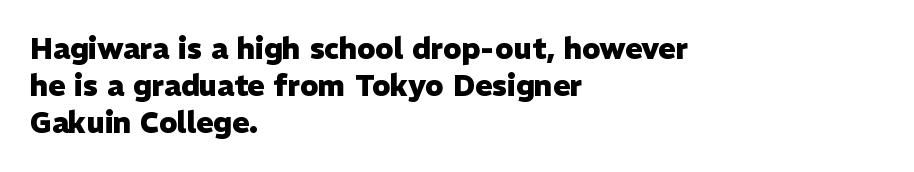
The strokes are fattened all the way to bold. Does extra space separate the letters? No, they use regular spacing. Leading matches the norm, producing a regular column. Does the lettering tilt? It doesn't — this is upright. The passage shown is typeset with a sans-serif family. A student would call this left alignment; a typographer would say flush left, rag right.
